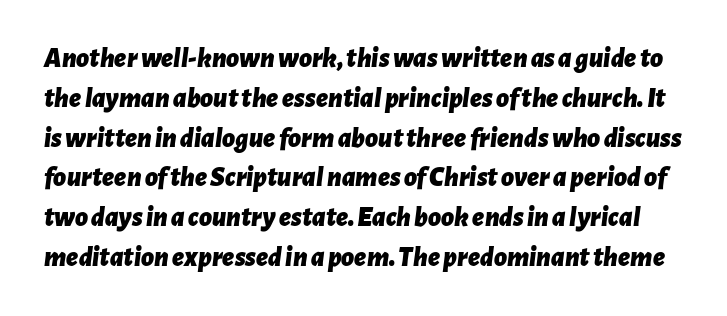
The image shows 28 px bold type, italic (leaning right); set normal line spacing (1.42x), normal letter spacing, not underlined; low stroke contrast and a medium x-height.
